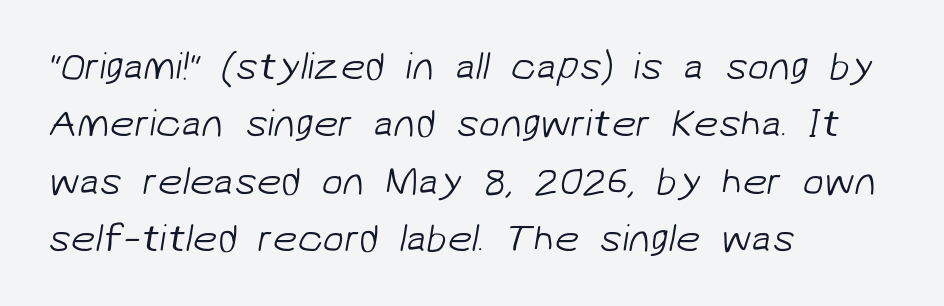
{"serif": "no", "bold": "no", "weight": "light", "width": "normal", "stroke_contrast": "low", "x_height": "medium", "monospaced": "no", "underline": "no", "align": "left", "line_spacing": "normal", "line_spacing_ratio": 1.47, "letter_spacing": "normal", "letter_spacing_em": 0.0, "glyph_px": 39}
